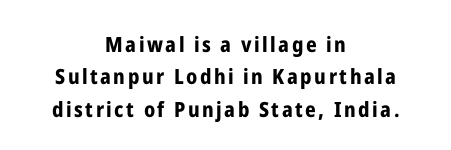
Rule under the text: the space is simply empty. Evenly set lines give the paragraph a standard silhouette. Casual observation: everything's sitting right in the middle. You'd pick this weight for a headline — it's a proper bold. This is roman type, the default non-slanted kind.
